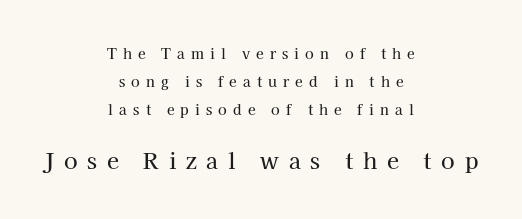
{"italic": "no", "underline": "no", "align": "center", "line_spacing": "loose", "line_spacing_ratio": 1.99, "letter_spacing": "wide", "letter_spacing_em": 0.44, "larger_block": "second", "size_ratio": 1.57, "glyph_px": 22}
